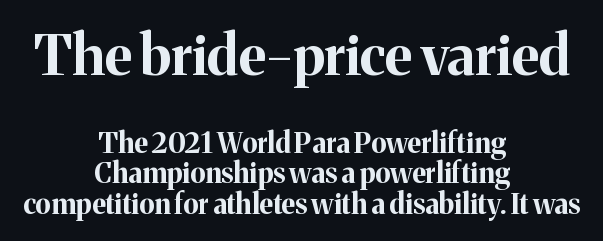
{"serif": "yes", "italic": "no", "bold": "yes", "weight": "bold", "width": "normal", "stroke_contrast": "medium", "x_height": "medium", "monospaced": "no", "underline": "no", "align": "center", "line_spacing": "tight", "line_spacing_ratio": 1.09, "letter_spacing": "normal", "letter_spacing_em": 0.0, "larger_block": "first", "size_ratio": 2.0, "glyph_px": 56}
